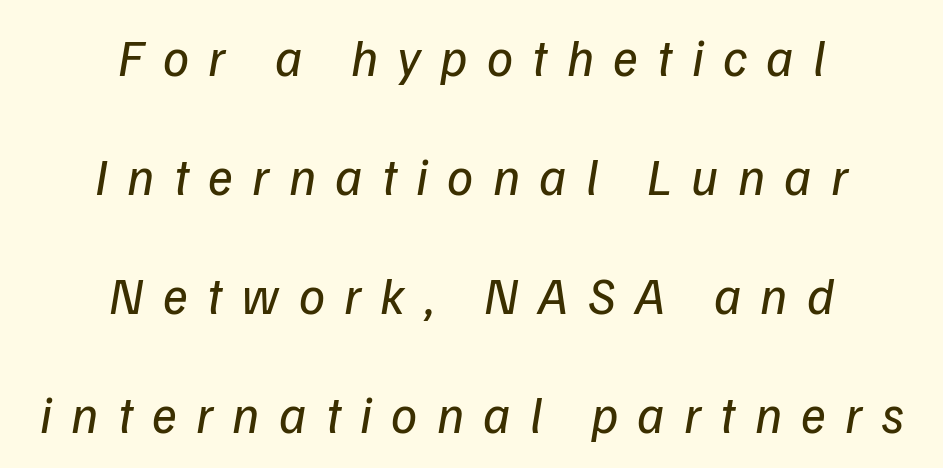
The image shows 52 px regular-weight type, italic (leaning right); set centered, loose line spacing (2.29x), unusually wide letter spacing (+0.37 em), not underlined; low stroke contrast and a medium x-height.
